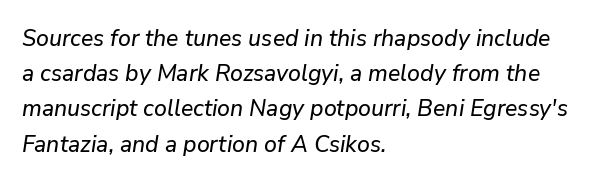
The image shows 23 px text type, italic (leaning right); set left-aligned, normal line spacing (1.53x), normal letter spacing, not underlined.
